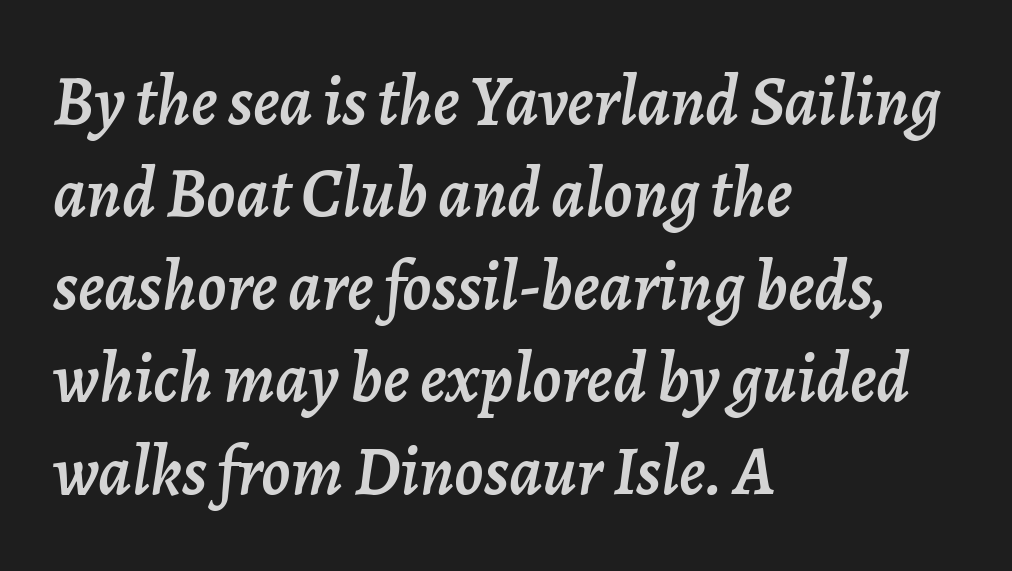
The image shows 69 px text type, italic (leaning right); set left-aligned, normal line spacing (1.34x), normal letter spacing, not underlined; low stroke contrast and a medium x-height.
